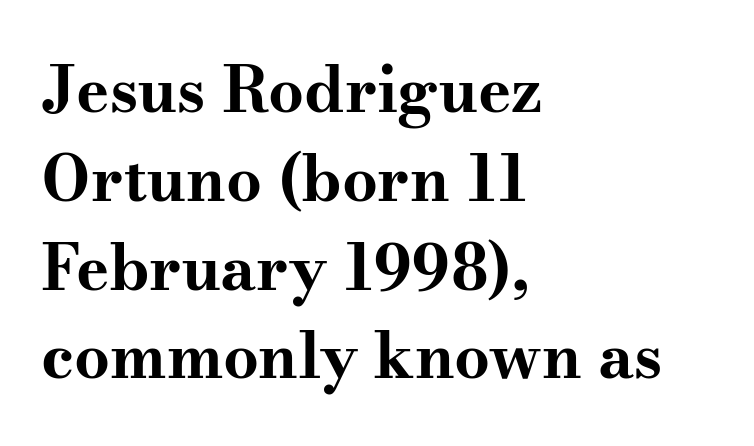
Horizontally, the lines are justified to the leading edge only. Typographic density is high because the face is bold. Clear beneath every line of the passage. The designer went with a serif here, giving each stem small feet.
